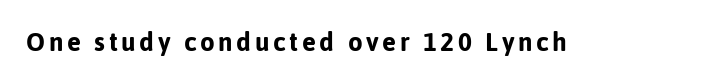
Heavy, bold letterforms. Tall strokes in this sample are plumb rather than angled. The strip under each line holds only bare page.
